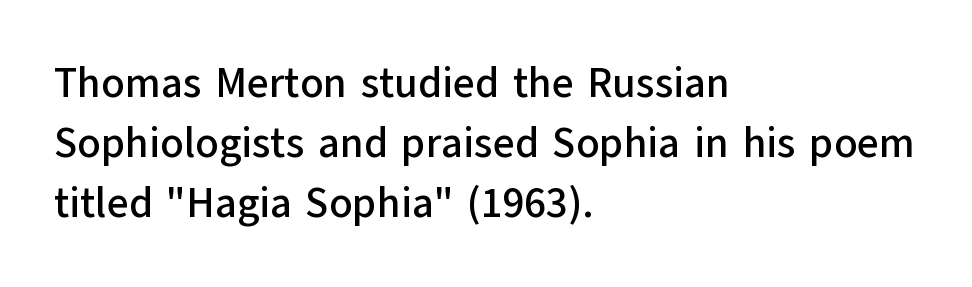
Examine the stroke ends and you'll find no serifs. Standard letterfit; no display-style spreading of the glyphs. Think of a printed novel: that variable character pitch is what you see here. One-word summary of the alignment: left.
